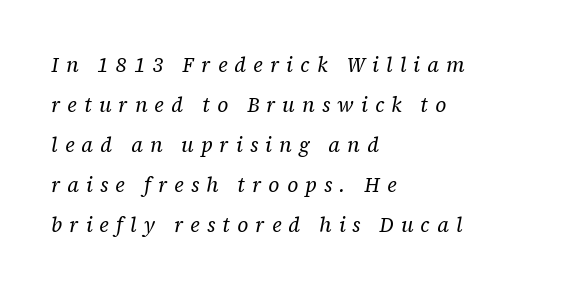
The image shows 20 px text type, italic (leaning right); set left-aligned, loose line spacing (2.0x), unusually wide letter spacing (+0.36 em), not underlined.
